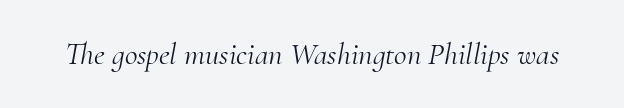
Q: Is the text bold? A: No.
Q: Is the text italic (slanted)? A: Yes, it leans right by about 10 degrees.
Q: Is the typeface a serif or a sans-serif typeface? A: Serif.
Q: Is the text underlined? A: No.
Q: Is the spacing between letters normal or unusually wide? A: Normal.
Q: Width (condensed, normal, or wide)? A: Normal.
Q: Stroke contrast? A: Medium.
Q: x-height? A: Small.
Q: Monospaced? A: No.
